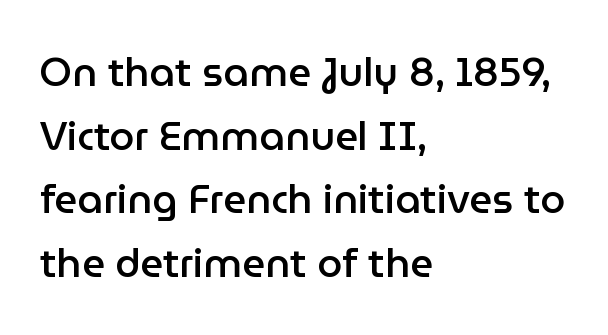
Q: Is the text bold? A: Semi-bold.
Q: Is the text italic (slanted)? A: No, it is upright.
Q: Is the typeface a serif or a sans-serif typeface? A: Sans-serif.
Q: Is the text underlined? A: No.
Q: How is the paragraph aligned? A: Left-aligned.
Q: Is the spacing between letters normal or unusually wide? A: Normal.
Q: Is the spacing between lines tight, normal or loose? A: Normal.
Q: Width (condensed, normal, or wide)? A: Normal.
Q: Stroke contrast? A: Low.
Q: x-height? A: Medium.
Q: Monospaced? A: No.
